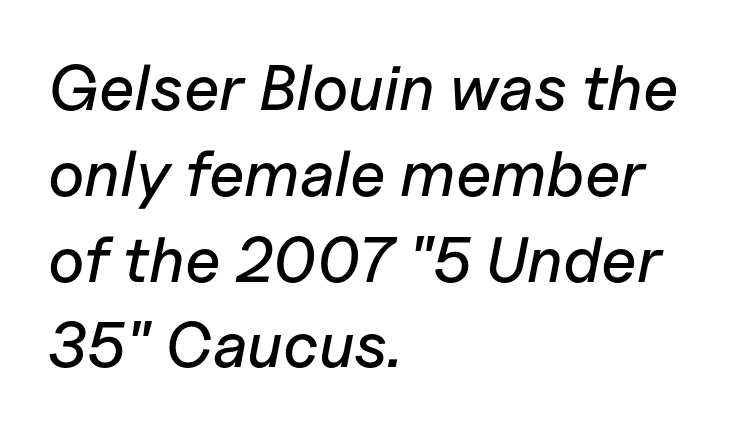
If you drew a line through each stem, it would be angled. Each letter keeps its own natural width here, so spacing adapts to shape. Each word holds together tightly as a unit, with standard inter-letter gaps. Quick note: underline off. Typeset ragged right — the left edge is the straight one. Successive baselines arrive at the customary interval.
